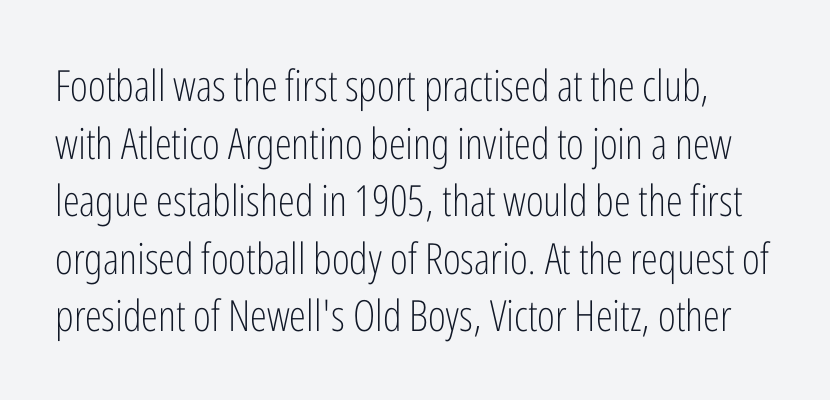
The image shows 43 px light, condensed sans-serif type, upright; set normal line spacing (1.34x), normal letter spacing, not underlined; low stroke contrast and a medium x-height.
